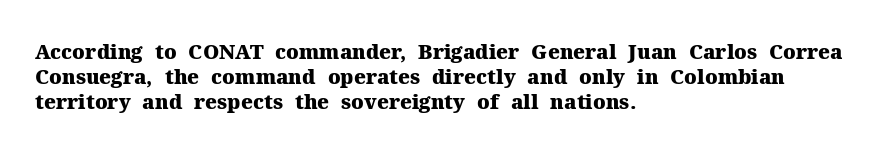
The image shows 20 px bold type, upright; set left-aligned, normal line spacing (1.25x), normal letter spacing, not underlined.
